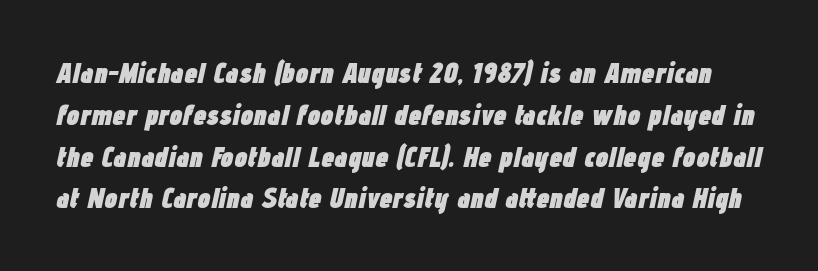
{"italic": "yes", "lean": "right", "slant_degrees": 12, "bold": "yes", "weight": "heavy", "width": "condensed", "stroke_contrast": "low", "x_height": "medium", "monospaced": "no", "underline": "no", "line_spacing": "normal", "line_spacing_ratio": 1.44, "letter_spacing": "normal", "letter_spacing_em": 0.0, "glyph_px": 29}
